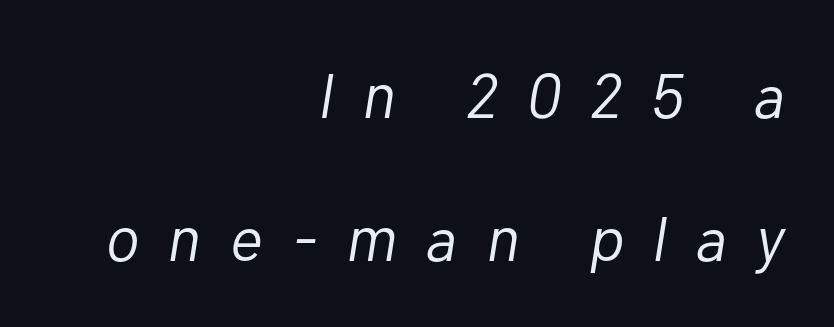
In terms of leading, this rendering errs on the spacious side. Notice how the passage keeps a crisp vertical edge on the right only. The space directly below the letters is spotless. This sample has the flowing, uneven cadence of proportional lettering.
